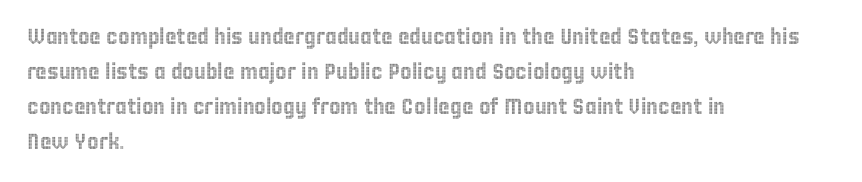
Q: Is the text italic (slanted)? A: No, it is upright.
Q: Is the text underlined? A: No.
Q: How is the paragraph aligned? A: Left-aligned.
Q: Is the spacing between letters normal or unusually wide? A: Normal.
Q: Is the spacing between lines tight, normal or loose? A: Normal.
